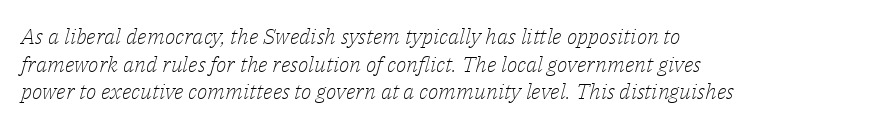
Q: Is the text bold? A: No.
Q: Is the text italic (slanted)? A: Yes, it leans right by about 14 degrees.
Q: Is the text underlined? A: No.
Q: How is the paragraph aligned? A: Left-aligned.
Q: Is the spacing between letters normal or unusually wide? A: Normal.
Q: Is the spacing between lines tight, normal or loose? A: Normal.
